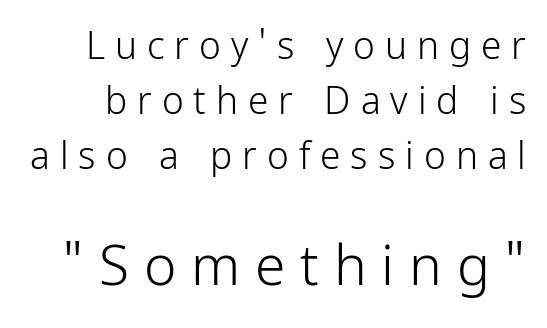
{"serif": "no", "italic": "no", "bold": "no", "weight": "light", "width": "condensed", "stroke_contrast": "low", "x_height": "medium", "monospaced": "no", "underline": "no", "line_spacing": "normal", "line_spacing_ratio": 1.49, "letter_spacing": "wide", "letter_spacing_em": 0.27, "larger_block": "second", "size_ratio": 1.49, "glyph_px": 55}
